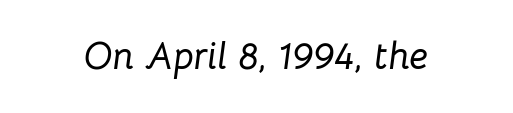
The image shows 38 px text type, italic (leaning right); set normal letter spacing, not underlined; low stroke contrast and a medium x-height.
